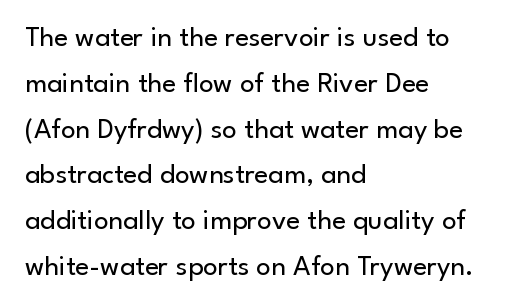
Left-aligned paragraph, ragged on the right. The strokes carry an ordinary text weight at most. The zone under the glyphs is completely vacant. A normal amount of white space separates one row of letters from the next. Observe the absence of serifs on each vertical stroke in this sample.
